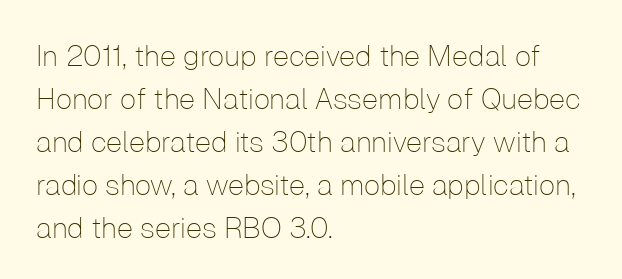
Does extra space separate the letters? No, they use regular spacing. The characters are drawn with everyday or finer stroke widths. The face used here is proportionally spaced, like ordinary book or web type. This block has exactly the height ordinary leading produces. This is roman type, the default non-slanted kind.
